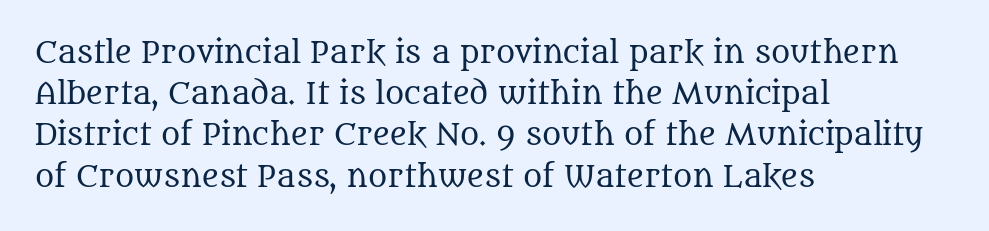
Italic: no, the glyphs are upright roman. Horizontal bands of white between lines are of average thickness. The text block is weighted toward the left margin, trailing off unevenly rightward. A serif font was chosen for this passage.
